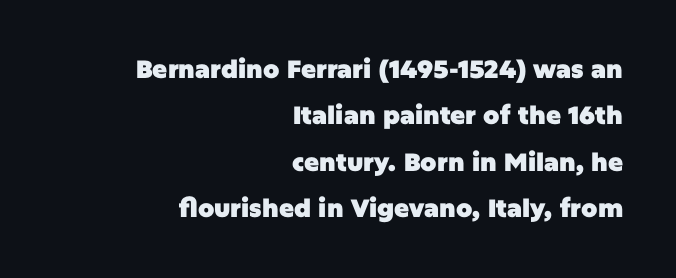
{"italic": "no", "bold": "yes", "underline": "no", "align": "right", "line_spacing_ratio": 1.86, "letter_spacing": "normal", "letter_spacing_em": 0.0, "glyph_px": 25}
